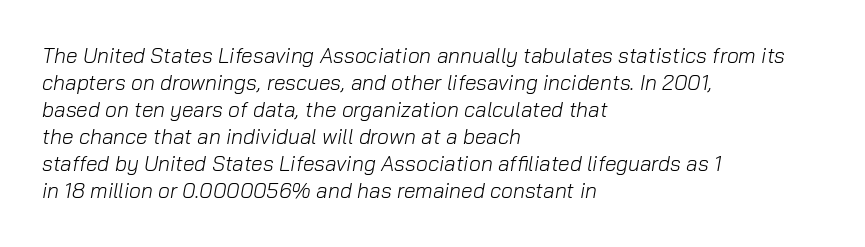
The image shows 21 px text type, italic (leaning right); set left-aligned, normal line spacing (1.29x), normal letter spacing, not underlined.
